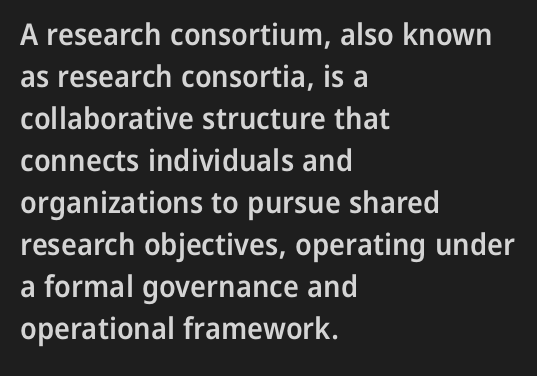
The paragraph has a hard left edge and a soft right edge. Serifs: no, the terminals of the letterforms are clean. Characters follow at the spacing the type designer built in. Typographic density is moderately raised because the face is semibold. Unlike italic type, these characters show no tilt at all. Varying glyph widths throughout — classic text-font behaviour.
